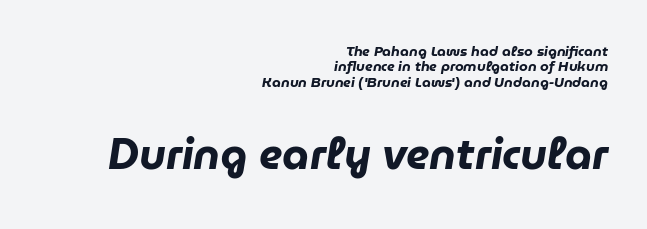
The image shows 43 px heavy type, italic (leaning right); set right-aligned, tight line spacing (1.09x), normal letter spacing, not underlined; the second (bottom) block is 3.07x larger; low stroke contrast and a medium x-height.
